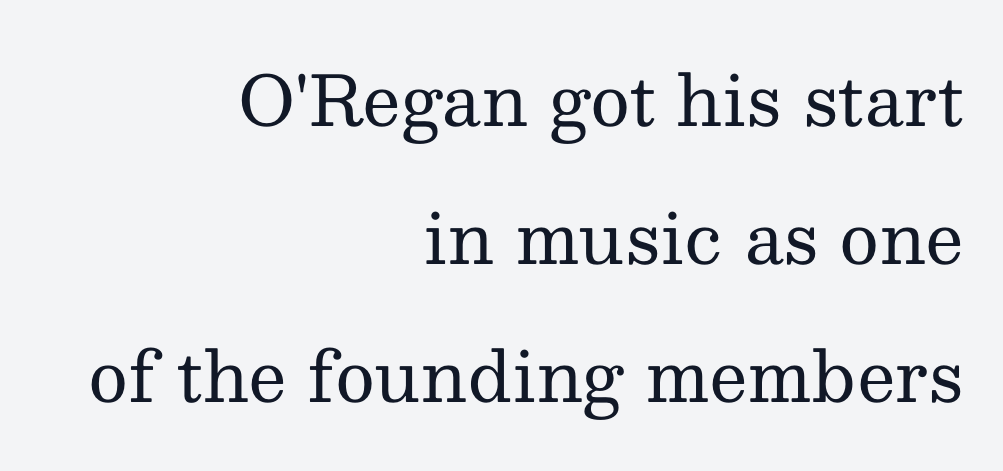
No word sits above an underline. Leading: increased. The font family rendered here belongs to the serif group. The horizontal fit of the characters is conventional and even.
